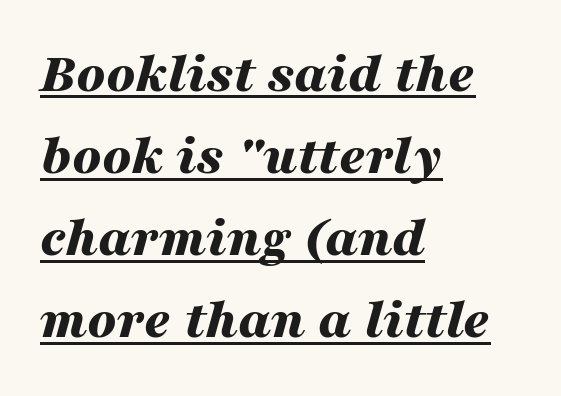
{"italic": "yes", "lean": "right", "slant_degrees": 16, "bold": "yes", "weight": "bold", "width": "wide", "stroke_contrast": "medium", "x_height": "medium", "monospaced": "no", "underline": "yes", "align": "left", "line_spacing": "normal", "line_spacing_ratio": 1.44, "letter_spacing": "normal", "letter_spacing_em": 0.0, "glyph_px": 57}
